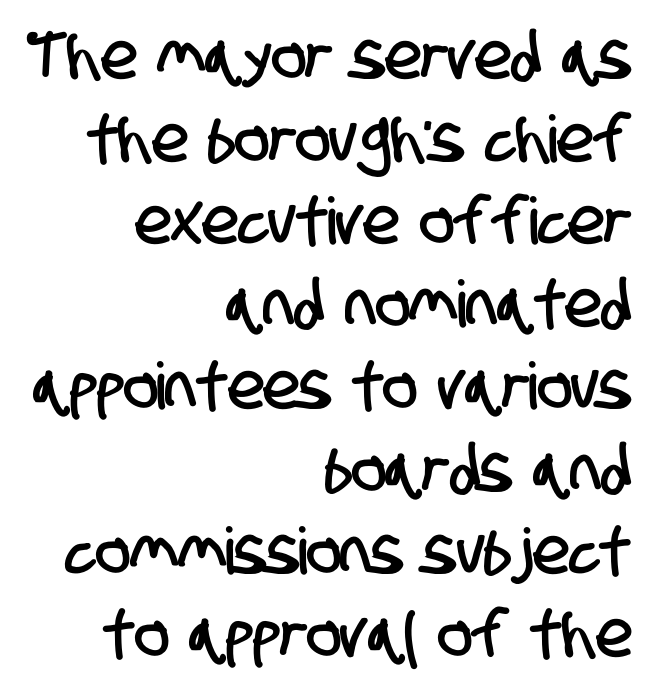
Q: Is the typeface a serif or a sans-serif typeface? A: Sans-serif.
Q: Is the text underlined? A: No.
Q: How is the paragraph aligned? A: Right-aligned.
Q: Is the spacing between letters normal or unusually wide? A: Normal.
Q: Is the spacing between lines tight, normal or loose? A: Normal.
Q: Width (condensed, normal, or wide)? A: Condensed.
Q: Stroke contrast? A: Low.
Q: x-height? A: Large.
Q: Monospaced? A: No.
